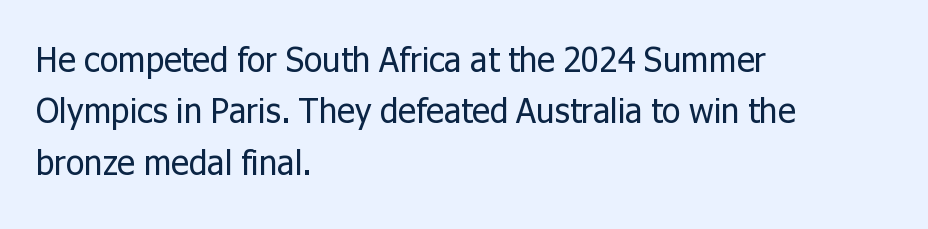
The image shows 34 px regular-weight sans-serif type, upright; set left-aligned, normal line spacing (1.51x), normal letter spacing, not underlined; low stroke contrast and a medium x-height.
